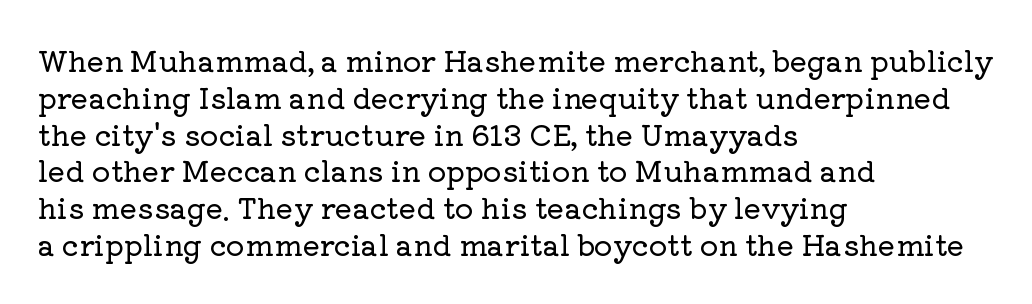
Summary of vertical rhythm: regular, with standard interline spacing. A typesetter would mark this as roman, not italic. Look at the bottom of the vertical strokes: they flare into serifs here. Line beginnings align vertically; line endings do not. Is this a fixed-width face? No — the glyphs have proportional, varying widths. No word sits above an underline.
